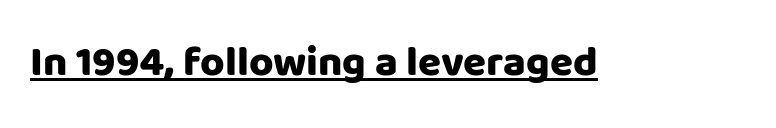
{"serif": "no", "italic": "no", "bold": "yes", "weight": "heavy", "width": "normal", "stroke_contrast": "low", "x_height": "large", "monospaced": "no", "underline": "yes", "letter_spacing": "normal", "letter_spacing_em": 0.0, "glyph_px": 42}
